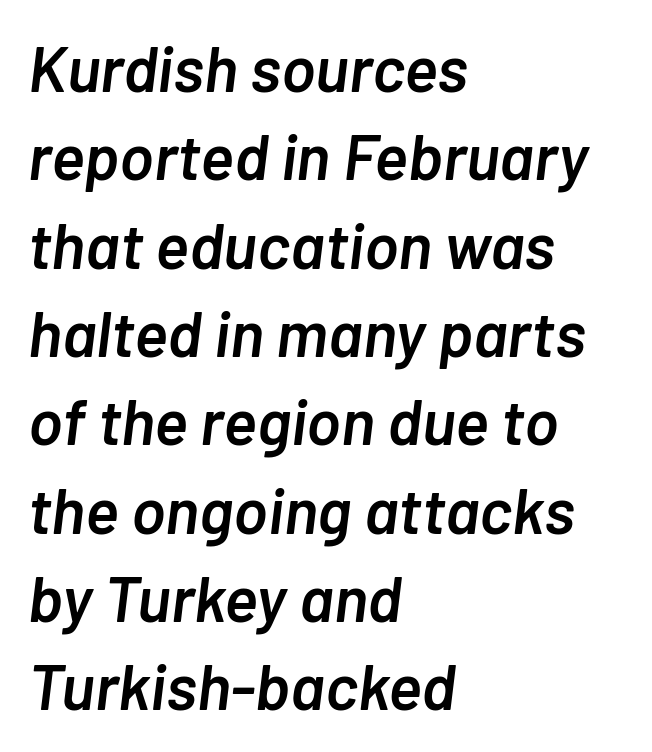
Stems and bowls a touch heavier than normal — semibold. Here the designer chose a conventional face with non-uniform glyph widths. All the whitespace from short lines collects on the right. Style check: oblique.
